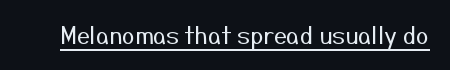
Q: Is the text bold? A: No.
Q: Is the text italic (slanted)? A: No, it is upright.
Q: Is the text underlined? A: Yes.
Q: Is the spacing between letters normal or unusually wide? A: Normal.
